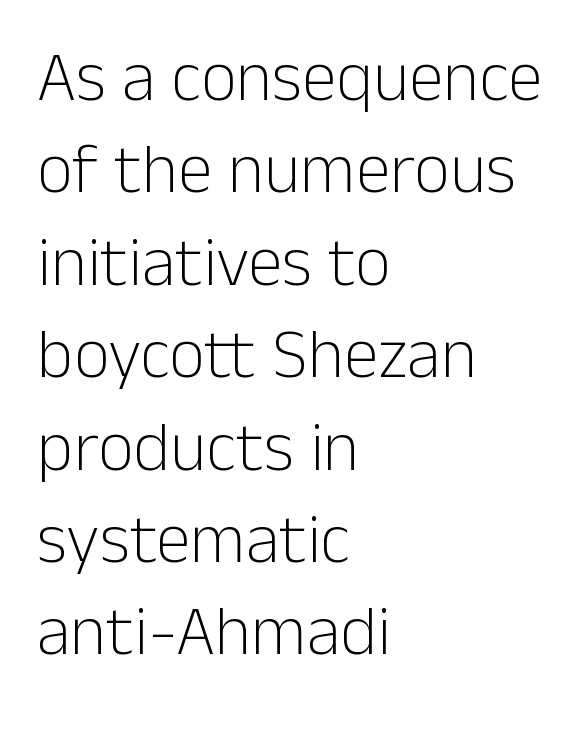
{"serif": "no", "italic": "no", "bold": "no", "weight": "light", "width": "normal", "stroke_contrast": "low", "x_height": "medium", "monospaced": "no", "underline": "no", "align": "left", "line_spacing": "normal", "line_spacing_ratio": 1.32, "letter_spacing": "normal", "letter_spacing_em": 0.0, "glyph_px": 70}
